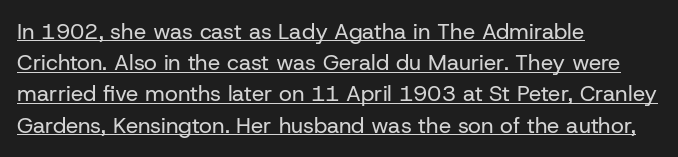
{"italic": "no", "bold": "no", "underline": "yes", "align": "left", "line_spacing": "normal", "line_spacing_ratio": 1.42, "letter_spacing": "normal", "letter_spacing_em": 0.0, "glyph_px": 22}
